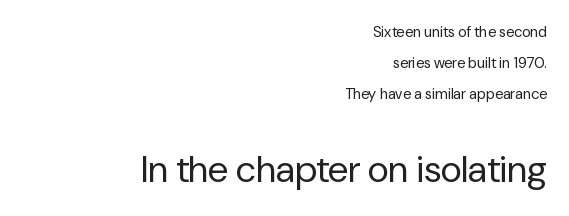
The image shows 37 px regular-weight sans-serif type, upright; set right-aligned, loose line spacing (2.07x), normal letter spacing, not underlined; the second (bottom) block is 2.47x larger; low stroke contrast and a medium x-height.
